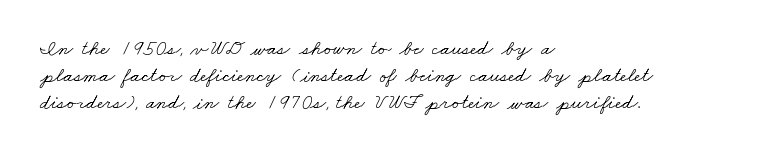
The image shows 21 px text type; set left-aligned, normal line spacing (1.28x), normal letter spacing, not underlined.
